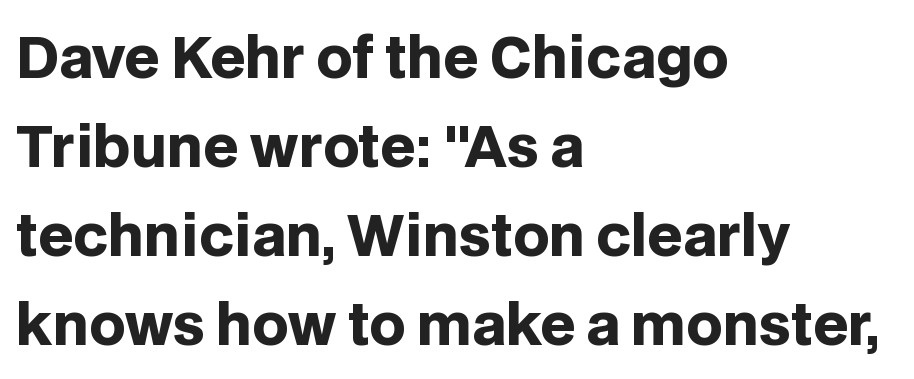
The image shows 56 px heavy sans-serif type, upright; set left-aligned, normal line spacing (1.59x), normal letter spacing, not underlined; low stroke contrast and a large x-height.
